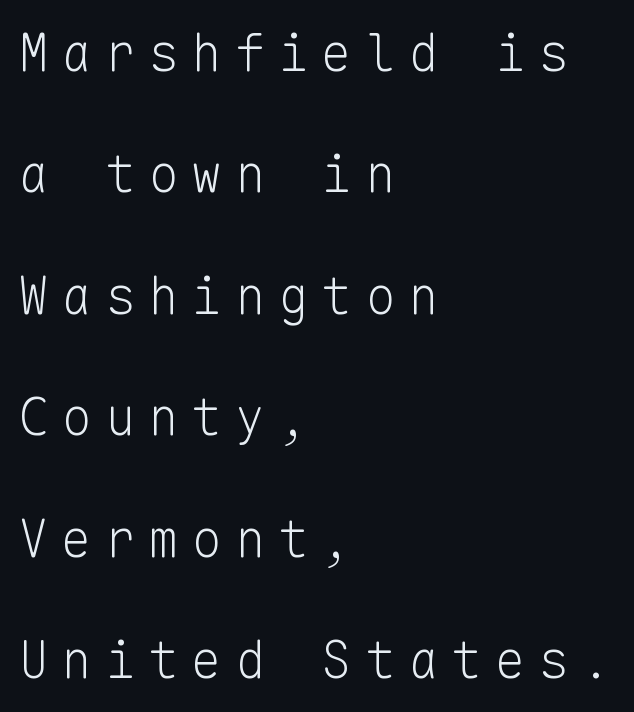
These lines are rendered in a fixed-pitch font. Every character sits straight up, as roman type does. Interline gaps are noticeably wide in this sample. Each line starts at the same left margin while the right side varies. Look at the bottom of the vertical strokes: they stop flat, with no serifs.
